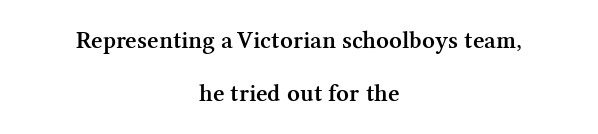
{"italic": "no", "bold": "semi", "underline": "no", "align": "center", "line_spacing": "loose", "line_spacing_ratio": 2.13, "letter_spacing": "normal", "letter_spacing_em": 0.0, "glyph_px": 25}
